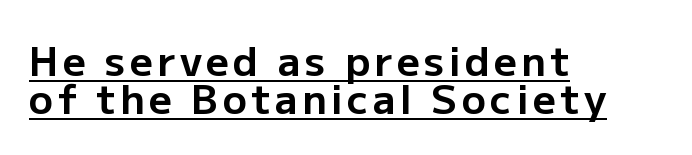
{"serif": "no", "italic": "no", "bold": "yes", "weight": "bold", "width": "normal", "stroke_contrast": "low", "x_height": "medium", "monospaced": "no", "underline": "yes", "align": "left", "line_spacing": "tight", "line_spacing_ratio": 0.95, "glyph_px": 40}
